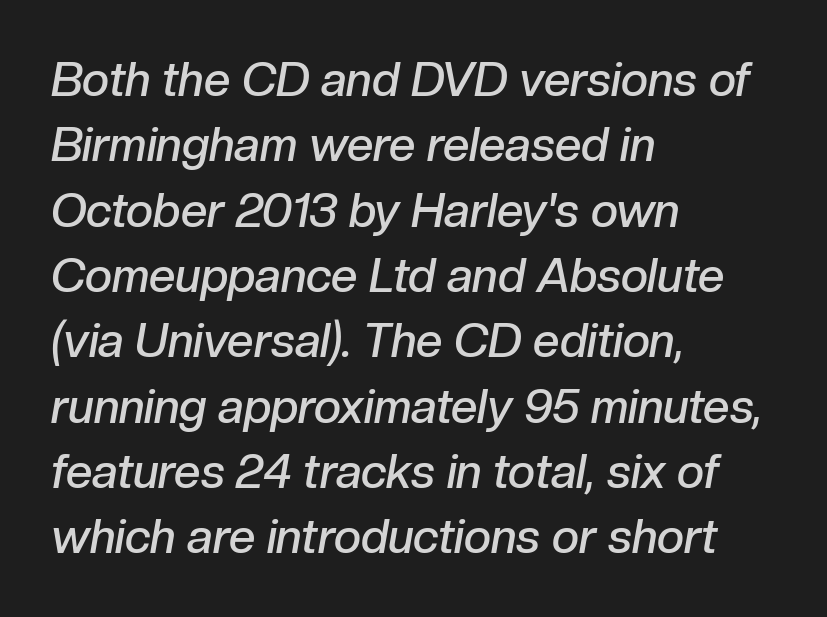
{"italic": "yes", "lean": "right", "slant_degrees": 10, "bold": "semi", "weight": "semibold", "width": "normal", "stroke_contrast": "low", "x_height": "medium", "monospaced": "no", "underline": "no", "align": "left", "line_spacing": "normal", "line_spacing_ratio": 1.39, "letter_spacing": "normal", "letter_spacing_em": 0.0, "glyph_px": 47}
